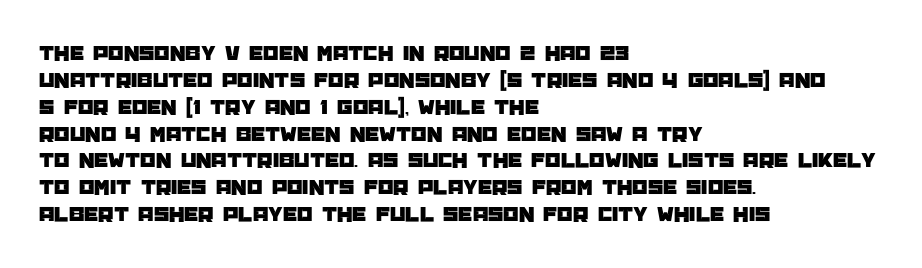
Is the block centered? No — it sits flush against the left margin. Beneath every word, the page is bare. What stands out about the letter spacing? Nothing — it is the standard amount. The lettering stays uniformly vertical, giving the passage a roman look.
